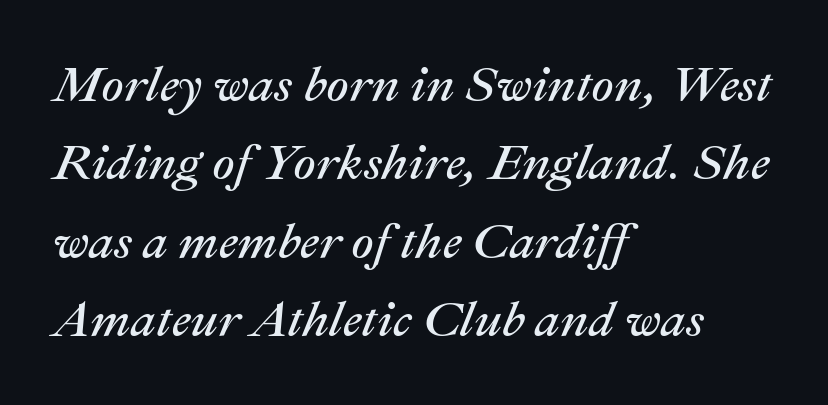
Q: Is the text bold? A: No.
Q: Is the text italic (slanted)? A: Yes, it leans right by about 22 degrees.
Q: Is the text underlined? A: No.
Q: How is the paragraph aligned? A: Left-aligned.
Q: Is the spacing between letters normal or unusually wide? A: Normal.
Q: Is the spacing between lines tight, normal or loose? A: Normal.
Q: Width (condensed, normal, or wide)? A: Normal.
Q: Stroke contrast? A: Medium.
Q: x-height? A: Medium.
Q: Monospaced? A: No.
